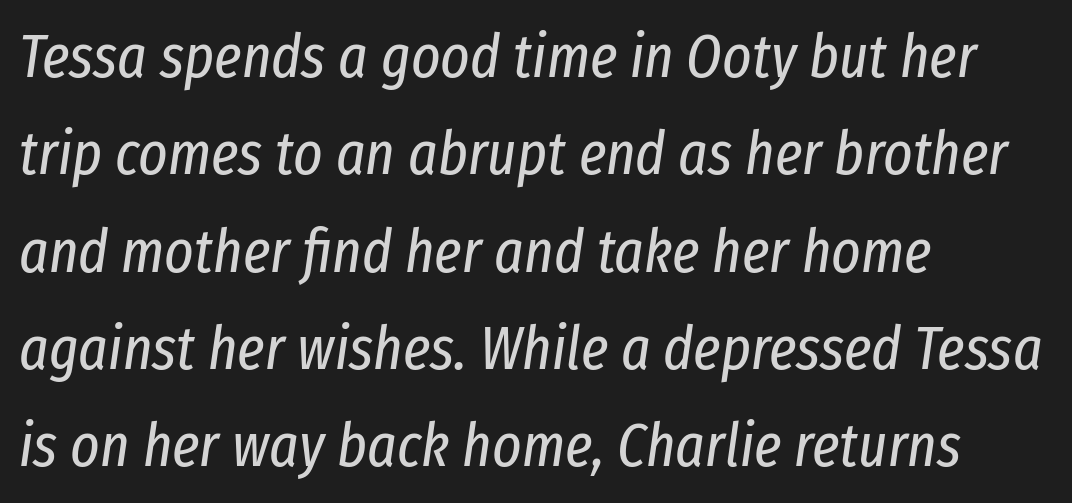
How would I describe the line gaps? Plain and ordinary. Casual observation: everything's shoved over to the left. The passage shown leans; its letterforms are oblique. Do the characters align in a grid? No, the font is proportional. The string is rendered with underlining switched off.
